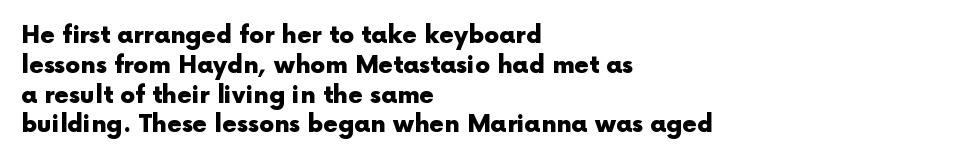
Every character sits straight up, as roman type does. This rendering uses left alignment, leaving the right contour irregular. Letters rest on an invisible, unmarked baseline. The passage shown has conventional tracking throughout. Pretty heavy lettering here — definitely bold.
